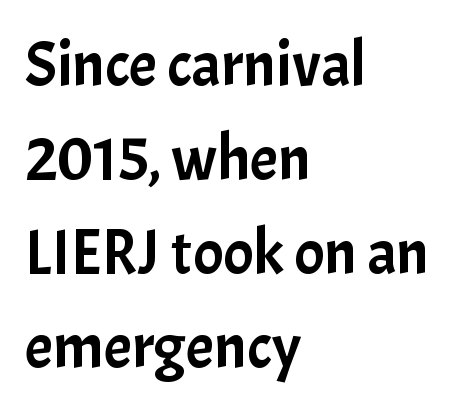
Q: Is the text italic (slanted)? A: No, it is upright.
Q: Is the typeface a serif or a sans-serif typeface? A: Sans-serif.
Q: Is the text underlined? A: No.
Q: How is the paragraph aligned? A: Left-aligned.
Q: Is the spacing between letters normal or unusually wide? A: Normal.
Q: Is the spacing between lines tight, normal or loose? A: Normal.
Q: Width (condensed, normal, or wide)? A: Normal.
Q: Stroke contrast? A: Low.
Q: x-height? A: Medium.
Q: Monospaced? A: No.
